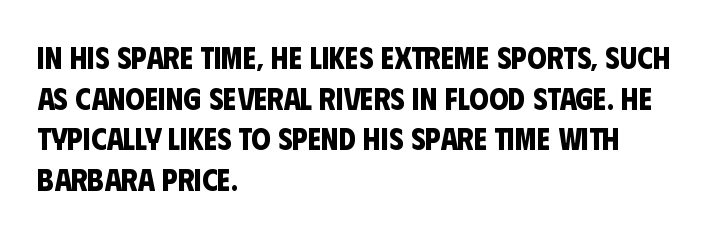
The image shows 31 px bold, condensed sans-serif type; set left-aligned, normal line spacing (1.31x), normal letter spacing, not underlined; low stroke contrast and a large x-height.
